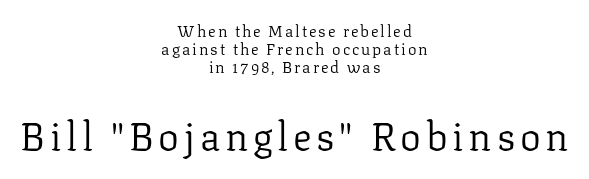
Q: Is the text bold? A: No.
Q: Is the text italic (slanted)? A: No, it is upright.
Q: Is the typeface a serif or a sans-serif typeface? A: Serif.
Q: Is the text underlined? A: No.
Q: How is the paragraph aligned? A: Centered.
Q: Is the spacing between lines tight, normal or loose? A: Tight.
Q: Which block of text is set in a larger size, the first (top) or the second (bottom)? A: The second (bottom) one.
Q: Width (condensed, normal, or wide)? A: Normal.
Q: Stroke contrast? A: Low.
Q: x-height? A: Medium.
Q: Monospaced? A: No.
